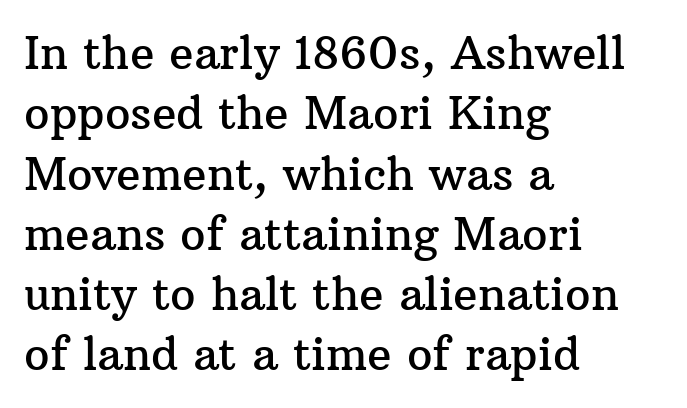
Q: Is the text italic (slanted)? A: No, it is upright.
Q: Is the typeface a serif or a sans-serif typeface? A: Serif.
Q: Is the text underlined? A: No.
Q: How is the paragraph aligned? A: Left-aligned.
Q: Is the spacing between letters normal or unusually wide? A: Normal.
Q: Is the spacing between lines tight, normal or loose? A: Normal.
Q: Width (condensed, normal, or wide)? A: Normal.
Q: Stroke contrast? A: Medium.
Q: x-height? A: Medium.
Q: Monospaced? A: No.
